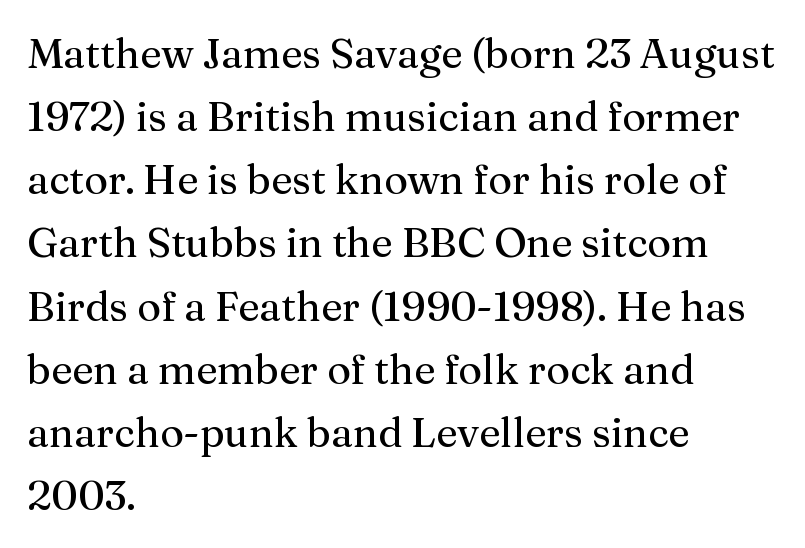
The image shows 41 px regular-weight serif type, upright; set left-aligned, normal line spacing (1.54x), normal letter spacing, not underlined; medium stroke contrast and a medium x-height.
